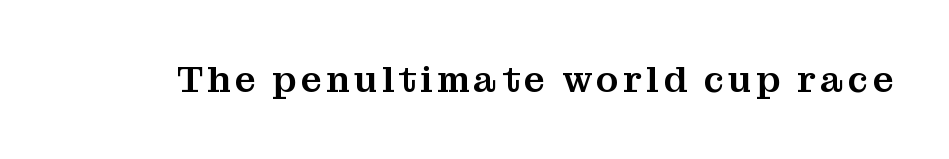
Q: Is the text italic (slanted)? A: No, it is upright.
Q: Is the typeface a serif or a sans-serif typeface? A: Serif.
Q: Is the text underlined? A: No.
Q: Width (condensed, normal, or wide)? A: Normal.
Q: Stroke contrast? A: Medium.
Q: x-height? A: Medium.
Q: Monospaced? A: No.
